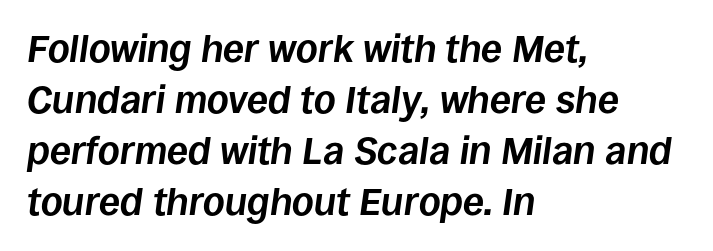
The image shows 38 px bold type, italic (leaning right); set left-aligned, normal line spacing (1.34x), normal letter spacing, not underlined; low stroke contrast and a large x-height.
